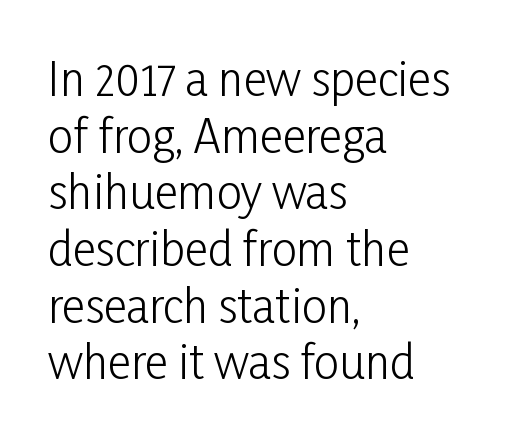
Q: Is the text bold? A: No.
Q: Is the text italic (slanted)? A: No, it is upright.
Q: Is the typeface a serif or a sans-serif typeface? A: Sans-serif.
Q: Is the text underlined? A: No.
Q: How is the paragraph aligned? A: Left-aligned.
Q: Is the spacing between letters normal or unusually wide? A: Normal.
Q: Is the spacing between lines tight, normal or loose? A: Normal.
Q: Width (condensed, normal, or wide)? A: Condensed.
Q: Stroke contrast? A: Low.
Q: x-height? A: Medium.
Q: Monospaced? A: No.
